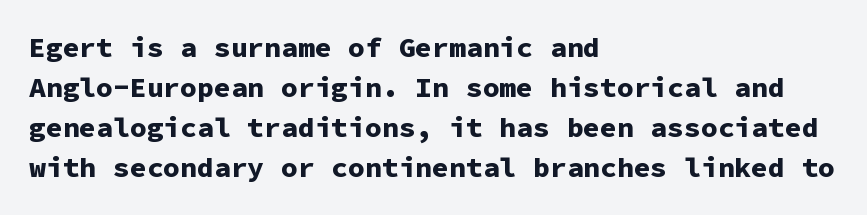
The letters carry no serifs — their stems end cleanly without finishing strokes. Default kerning and tracking; the words read as compact shapes. Anything drawn beneath the words? Only blank space. The sample has been set heavy, in full bold. Fixed-width glyphs throughout — classic coding-font behaviour.
